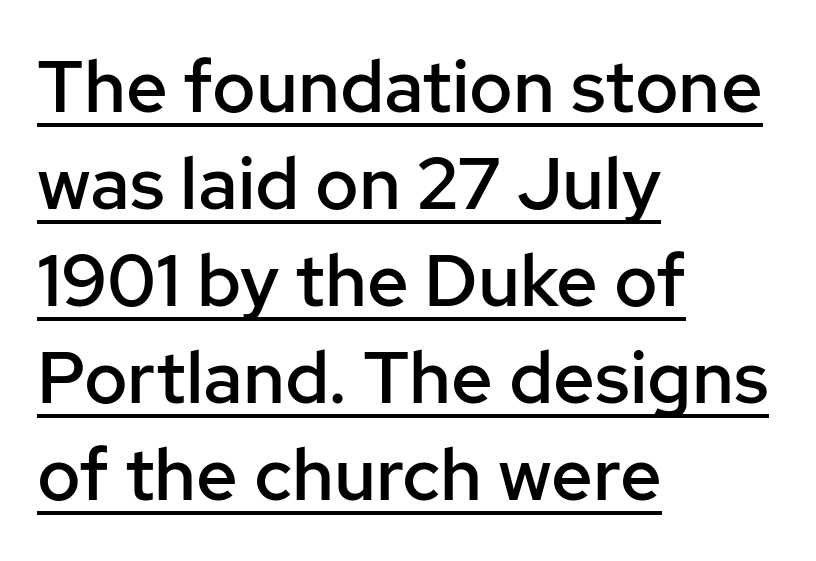
The image shows 73 px semibold sans-serif type, upright; set left-aligned, normal line spacing (1.33x), normal letter spacing, underlined; low stroke contrast and a medium x-height.
